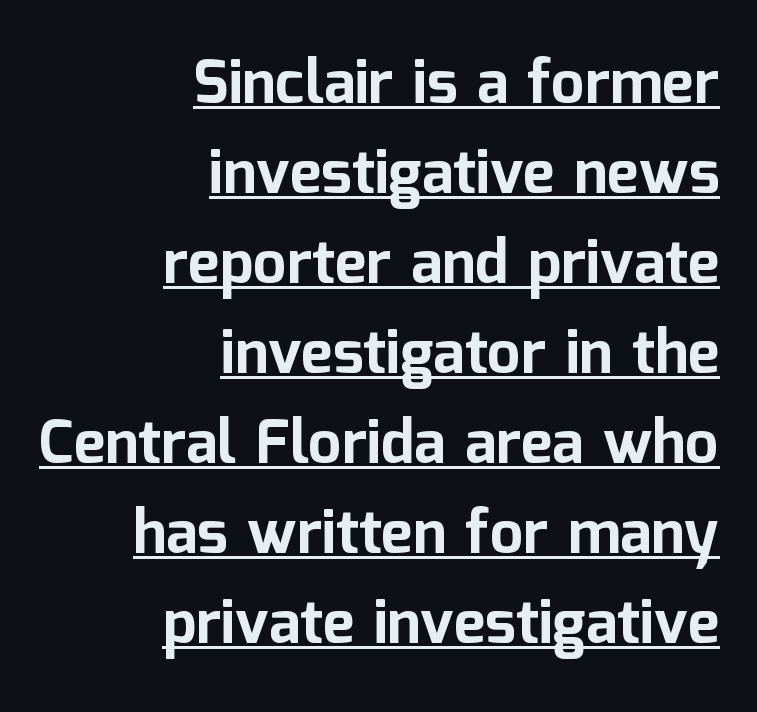
Q: Is the text bold? A: Yes.
Q: Is the text italic (slanted)? A: No, it is upright.
Q: Is the typeface a serif or a sans-serif typeface? A: Sans-serif.
Q: Is the text underlined? A: Yes.
Q: How is the paragraph aligned? A: Right-aligned.
Q: Is the spacing between letters normal or unusually wide? A: Normal.
Q: Is the spacing between lines tight, normal or loose? A: Normal.
Q: Width (condensed, normal, or wide)? A: Normal.
Q: Stroke contrast? A: Low.
Q: x-height? A: Medium.
Q: Monospaced? A: No.
